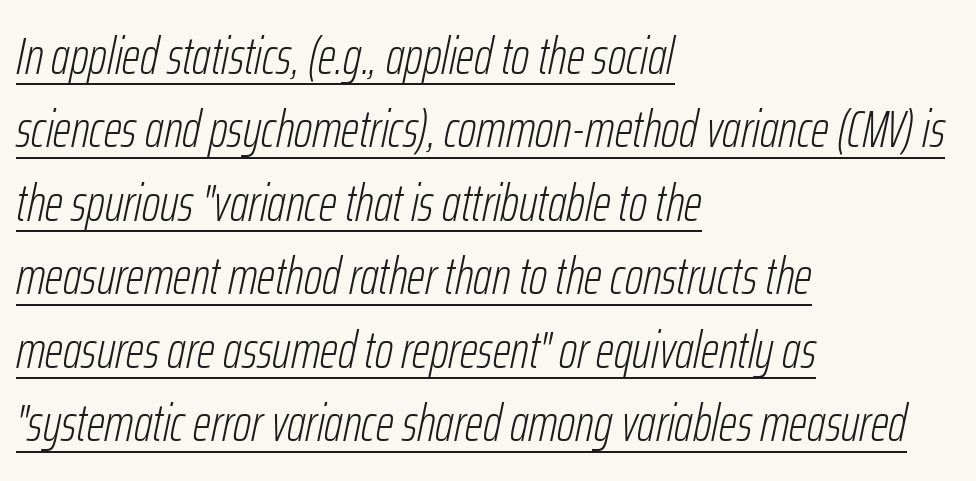
{"italic": "yes", "lean": "right", "slant_degrees": 12, "bold": "no", "weight": "light", "width": "condensed", "stroke_contrast": "low", "x_height": "medium", "monospaced": "no", "underline": "yes", "align": "left", "line_spacing": "normal", "line_spacing_ratio": 1.44, "letter_spacing": "normal", "letter_spacing_em": 0.0, "glyph_px": 51}
